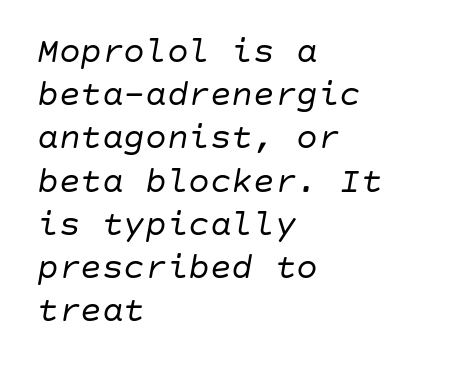
The image shows 36 px regular-weight type, italic (leaning right); set left-aligned, line spacing 1.2x, normal letter spacing, not underlined; low stroke contrast and a large x-height.
